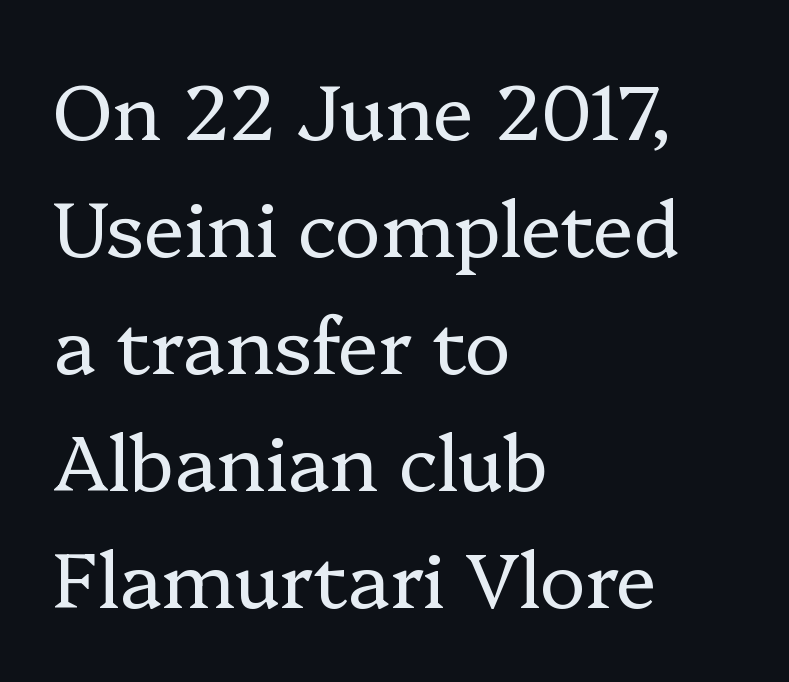
{"serif": "yes", "italic": "no", "bold": "no", "weight": "regular", "width": "normal", "stroke_contrast": "low", "x_height": "medium", "monospaced": "no", "underline": "no", "align": "left", "line_spacing": "normal", "line_spacing_ratio": 1.52, "letter_spacing": "normal", "letter_spacing_em": 0.0, "glyph_px": 77}
